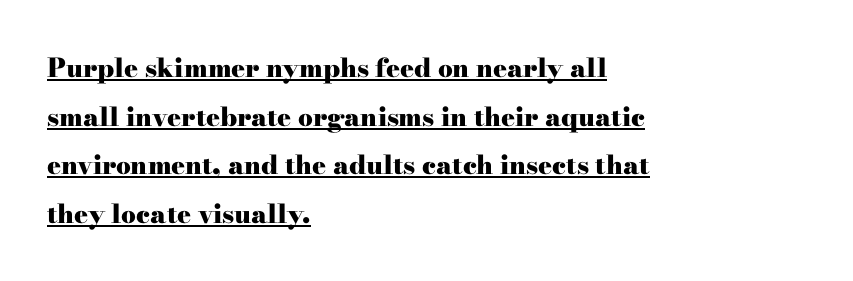
Q: Is the text bold? A: Yes.
Q: Is the text italic (slanted)? A: No, it is upright.
Q: Is the text underlined? A: Yes.
Q: How is the paragraph aligned? A: Left-aligned.
Q: Is the spacing between letters normal or unusually wide? A: Normal.
